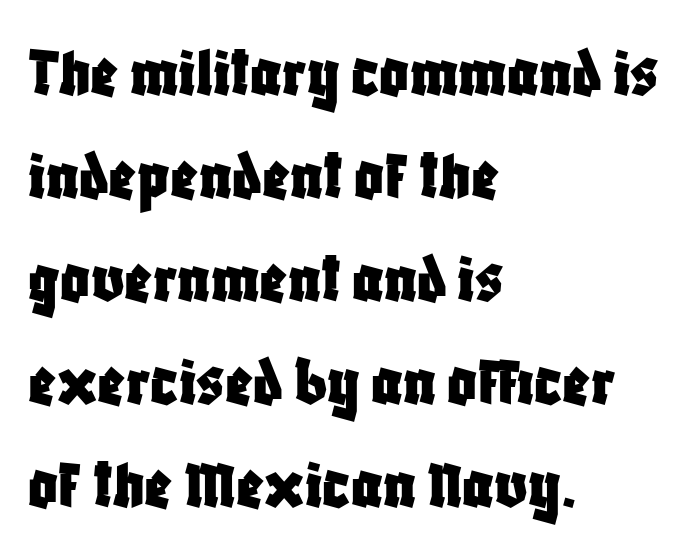
{"serif": "no", "italic": "no", "width": "condensed", "stroke_contrast": "low", "x_height": "large", "monospaced": "no", "underline": "no", "align": "left", "line_spacing": "normal", "line_spacing_ratio": 1.43, "letter_spacing": "normal", "letter_spacing_em": 0.0, "glyph_px": 72}
